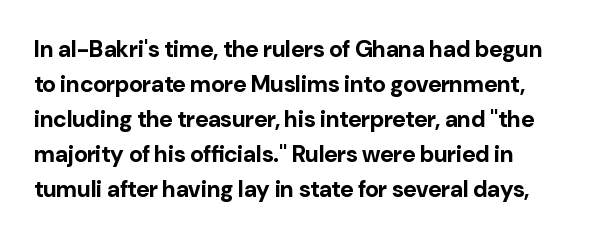
A normal amount of white space separates one row of letters from the next. The lines in this sample share a left origin and differ only in where they stop. Characters follow at the spacing the type designer built in. In terms of weight, the rendering is a true, heavy bold.
